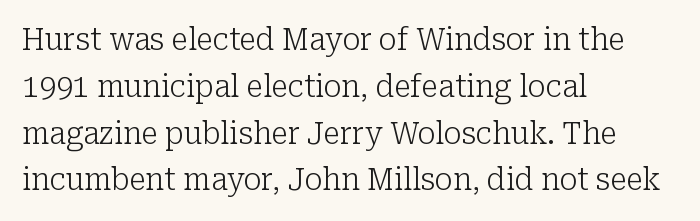
Layout note: lines flush left. Note the varied advance widths — an 'i' is clearly narrower than an 'm'. Are there feet on the stems? There are — it's a serif. Vertically, the passage feels balanced, rows spaced as you'd expect. This rendering leaves character spacing at its baseline value. Nothing heavy about these letters — not bold at all.
